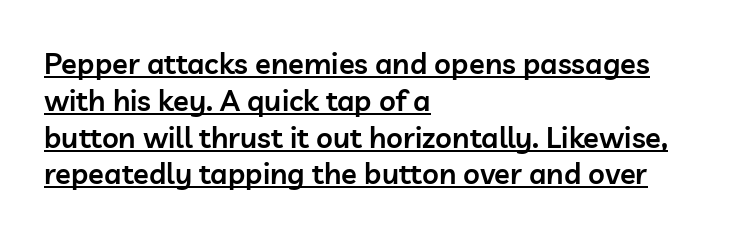
This rendering uses left alignment, leaving the right contour irregular. Underlining? Definitely there. Here the designer chose a conventional face with non-uniform glyph widths. Inter-character spacing is left at the font's built-in metrics. Weight: semibold (demi).
